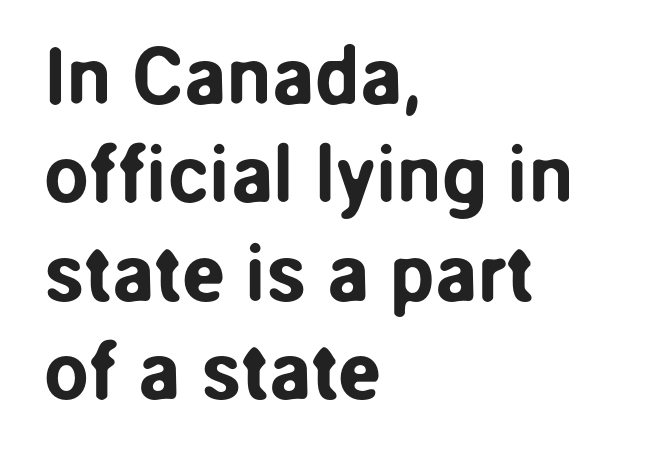
Q: Is the text italic (slanted)? A: No, it is upright.
Q: Is the typeface a serif or a sans-serif typeface? A: Sans-serif.
Q: Is the text underlined? A: No.
Q: How is the paragraph aligned? A: Left-aligned.
Q: Is the spacing between letters normal or unusually wide? A: Normal.
Q: Width (condensed, normal, or wide)? A: Normal.
Q: Stroke contrast? A: Low.
Q: x-height? A: Medium.
Q: Monospaced? A: No.
